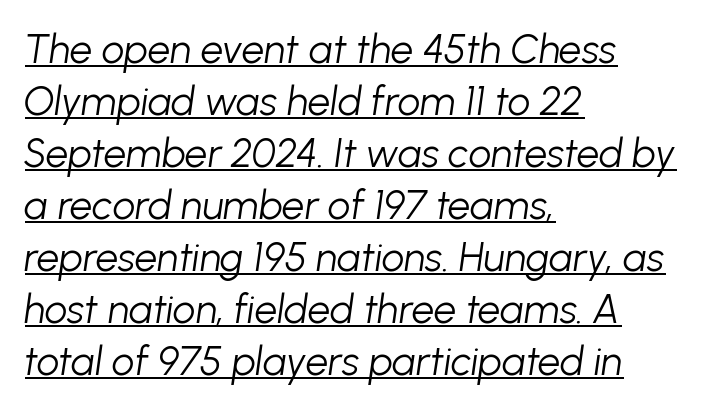
The image shows 40 px light type, italic (leaning right); set left-aligned, normal line spacing (1.3x), normal letter spacing, underlined; low stroke contrast and a medium x-height.
